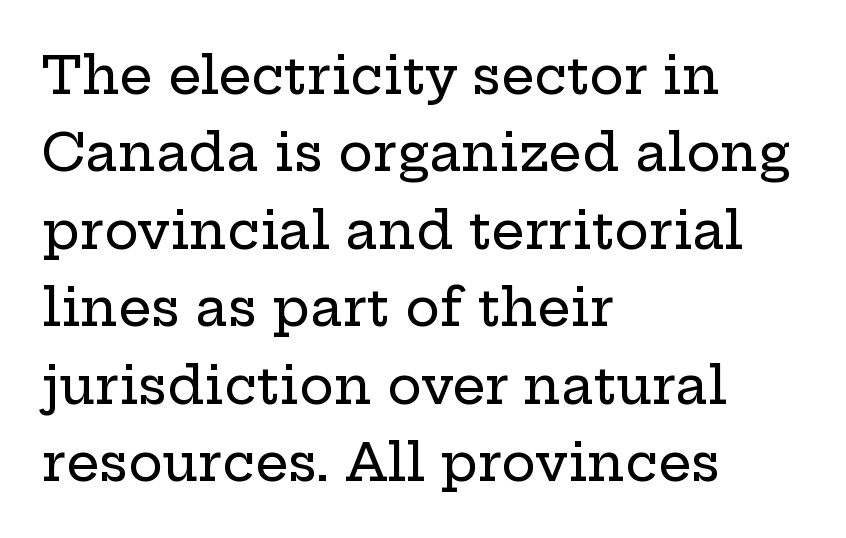
{"serif": "yes", "italic": "no", "width": "wide", "stroke_contrast": "low", "x_height": "medium", "monospaced": "no", "underline": "no", "align": "left", "line_spacing": "normal", "line_spacing_ratio": 1.49, "letter_spacing": "normal", "letter_spacing_em": 0.0, "glyph_px": 52}
